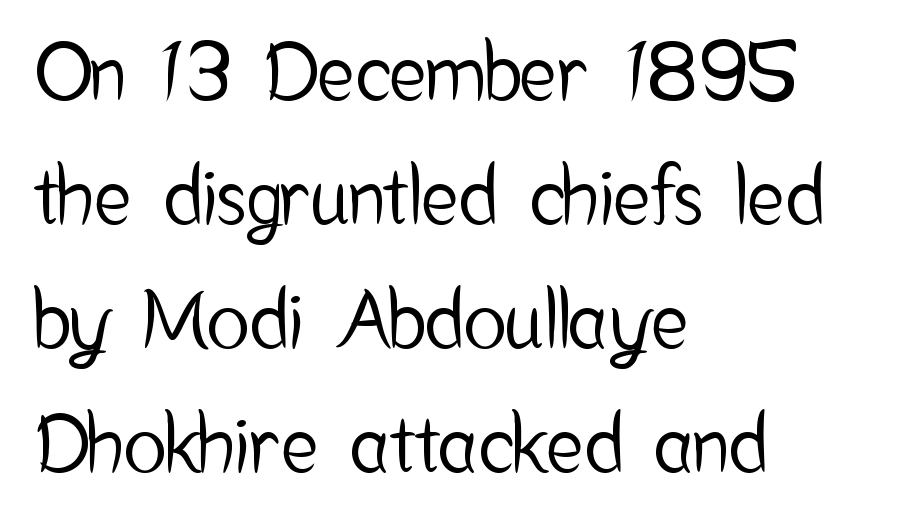
You can tell it's not italic because the verticals are truly vertical. Layout note: lines flush left. The words here are not underlined. What's the leading like? Ordinary, nothing unusual.
